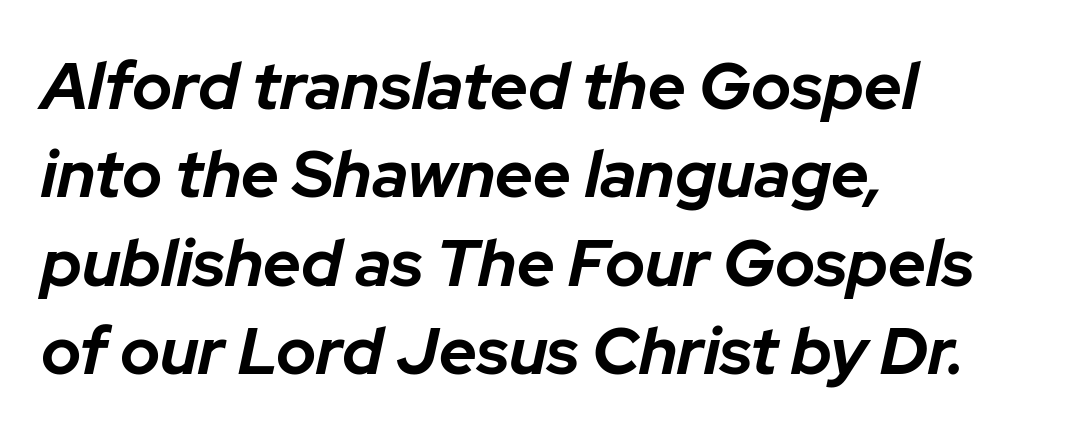
Notice how the passage keeps a crisp vertical edge on the left only. Glyph-to-glyph distance matches everyday printed text. Students, observe: this is what conventionally led text looks like. An italicized treatment has been applied to the whole sample.
